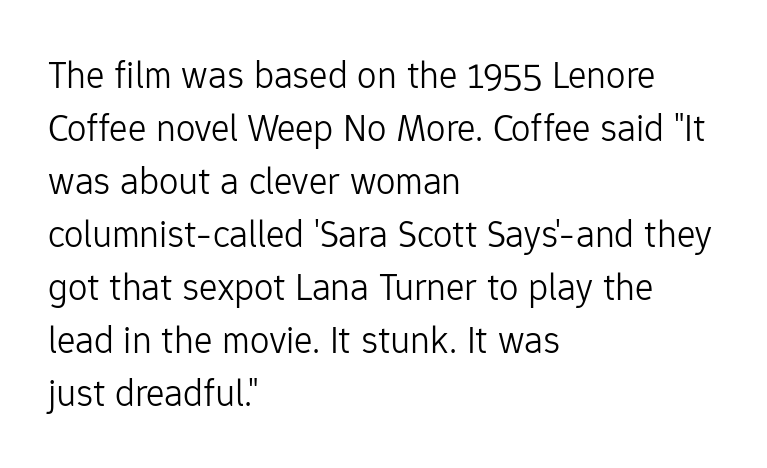
The image shows 39 px light sans-serif type, upright; set left-aligned, normal line spacing (1.36x), normal letter spacing, not underlined; low stroke contrast and a medium x-height.
